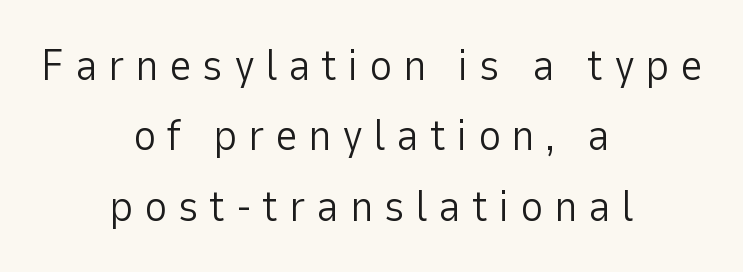
Note the varied advance widths — an 'i' is clearly narrower than an 'm'. Font category for this specimen: sans-serif. The tracking reads as deliberately expanded to a designer's eye. The paragraph has two soft edges and a firm central axis. The letters stand upright; this is a roman face. Regarding leading, the lines here are spaced in the standard way.
